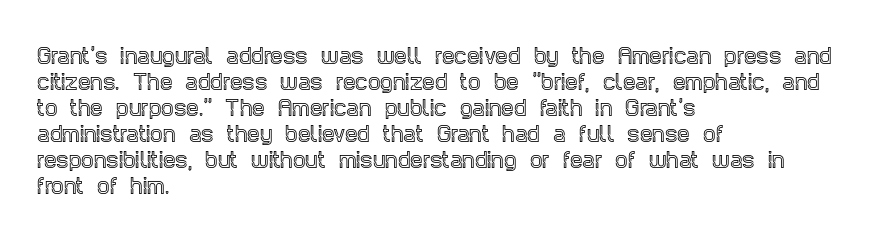
{"italic": "no", "underline": "no", "align": "left", "line_spacing": "normal", "line_spacing_ratio": 1.3, "letter_spacing": "normal", "letter_spacing_em": 0.0, "glyph_px": 20}
